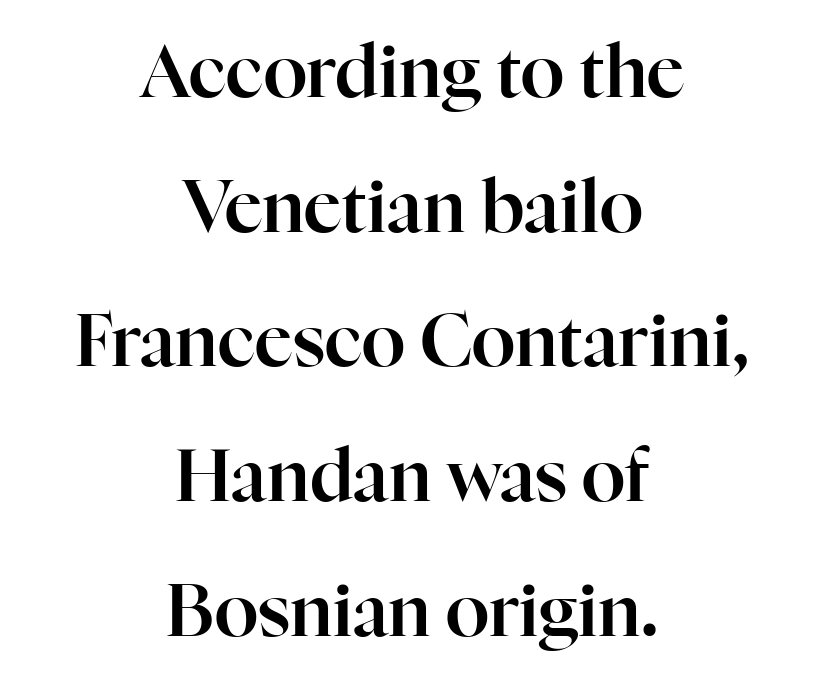
Caption: standard tracking, unaltered. Here the designer chose a conventional face with non-uniform glyph widths. The lines in this sample share a center point and differ in where they start and stop. Classification — serif.
